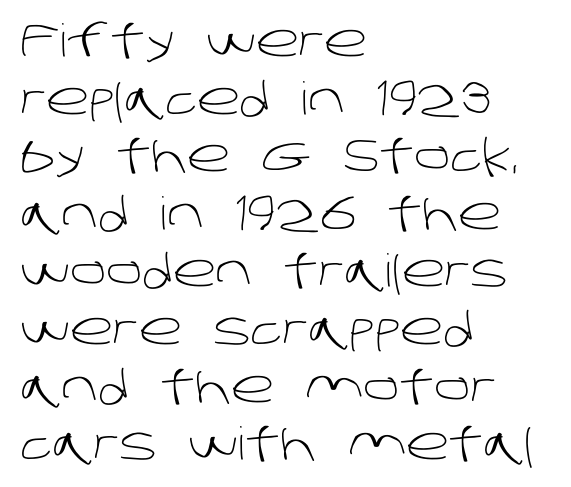
{"serif": "no", "bold": "no", "weight": "light", "width": "normal", "stroke_contrast": "low", "x_height": "large", "monospaced": "no", "underline": "no", "align": "left", "line_spacing": "normal", "line_spacing_ratio": 1.28, "letter_spacing": "normal", "letter_spacing_em": 0.0, "glyph_px": 45}
